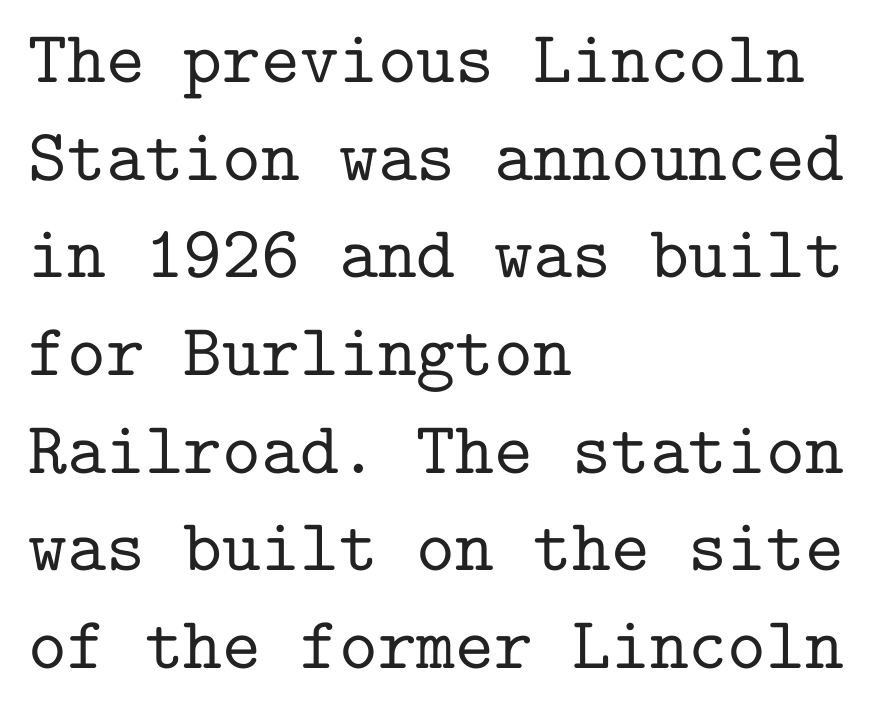
{"serif": "yes", "italic": "no", "width": "normal", "stroke_contrast": "low", "x_height": "medium", "monospaced": "yes", "underline": "no", "align": "left", "line_spacing": "normal", "line_spacing_ratio": 1.32, "letter_spacing": "normal", "letter_spacing_em": 0.0, "glyph_px": 74}
